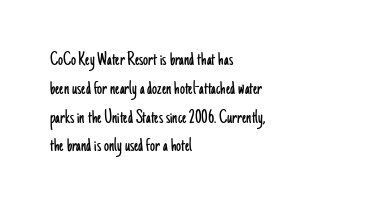
Vertical strokes here are truly vertical. The typesetting does not lean heavy: it is not bold. These lines keep a tight, regular rhythm from letter to letter. Anything drawn beneath the words? Only blank space. The designer left line spacing at the default. Caption: multi-line text, flush left, ragged right.
